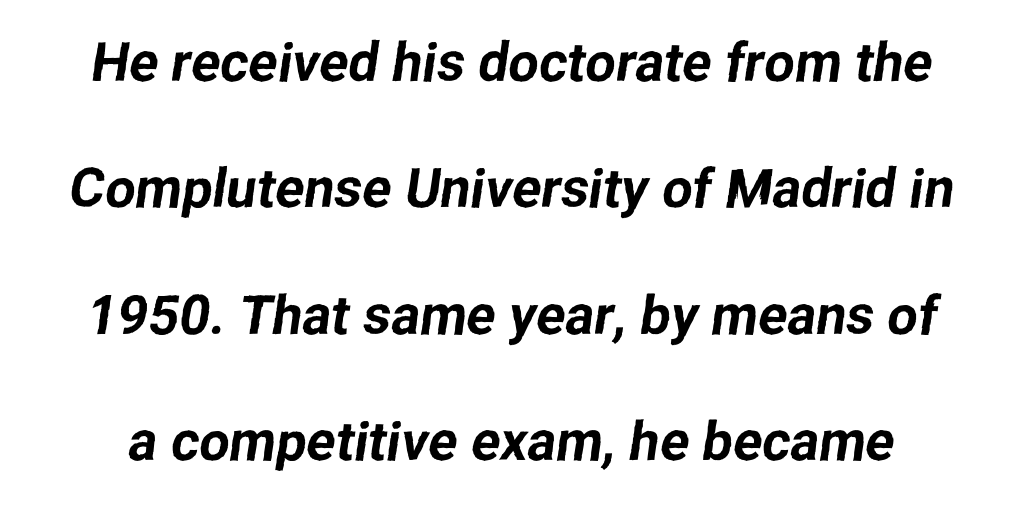
Q: Is the typeface a serif or a sans-serif typeface? A: Sans-serif.
Q: Is the text underlined? A: No.
Q: Is the spacing between letters normal or unusually wide? A: Normal.
Q: Is the spacing between lines tight, normal or loose? A: Loose.
Q: Width (condensed, normal, or wide)? A: Normal.
Q: Stroke contrast? A: Low.
Q: x-height? A: Medium.
Q: Monospaced? A: No.
